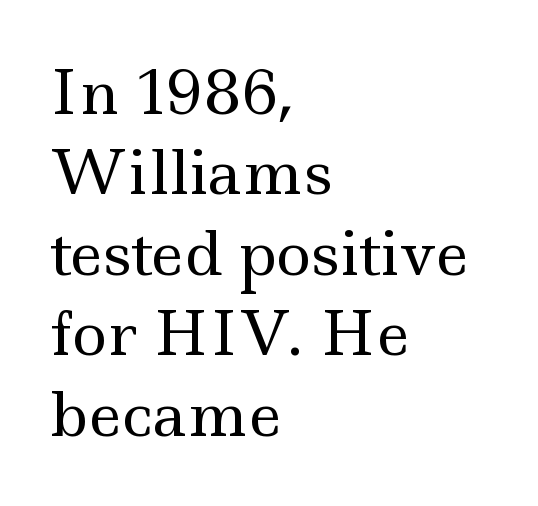
Q: Is the text bold? A: No.
Q: Is the text italic (slanted)? A: No, it is upright.
Q: Is the typeface a serif or a sans-serif typeface? A: Serif.
Q: Is the text underlined? A: No.
Q: How is the paragraph aligned? A: Left-aligned.
Q: Is the spacing between letters normal or unusually wide? A: Normal.
Q: Is the spacing between lines tight, normal or loose? A: Normal.
Q: Width (condensed, normal, or wide)? A: Wide.
Q: x-height? A: Small.
Q: Monospaced? A: No.
